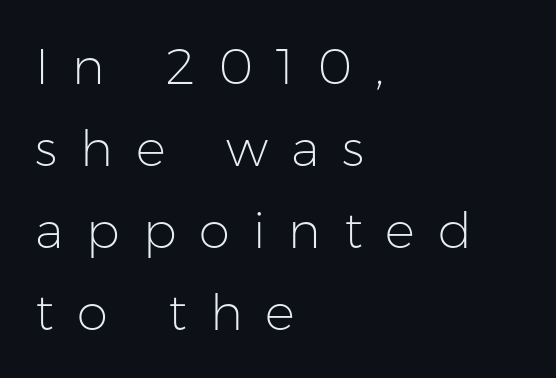
The image shows 50 px light sans-serif type, upright; set left-aligned, normal line spacing (1.64x), unusually wide letter spacing (+0.46 em), not underlined; low stroke contrast and a medium x-height.
